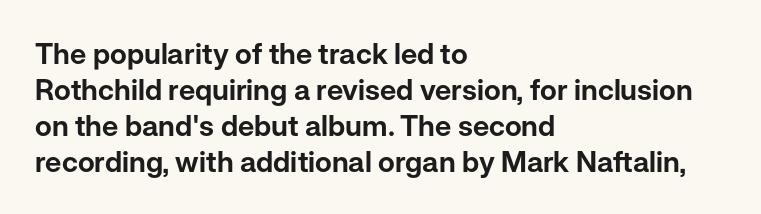
{"serif": "no", "italic": "no", "width": "normal", "stroke_contrast": "low", "x_height": "medium", "monospaced": "no", "underline": "no", "align": "left", "line_spacing_ratio": 1.24, "letter_spacing": "normal", "letter_spacing_em": 0.0, "glyph_px": 29}
